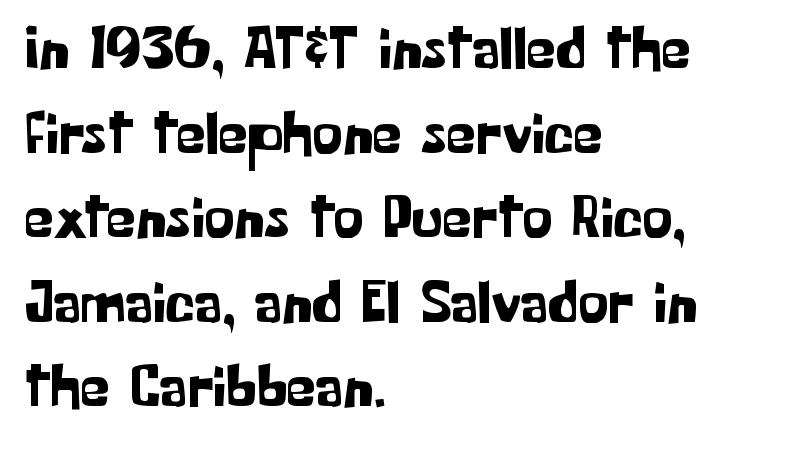
{"serif": "no", "italic": "no", "width": "normal", "stroke_contrast": "low", "x_height": "medium", "monospaced": "no", "underline": "no", "align": "left", "line_spacing": "normal", "line_spacing_ratio": 1.41, "letter_spacing": "normal", "letter_spacing_em": 0.0, "glyph_px": 60}
